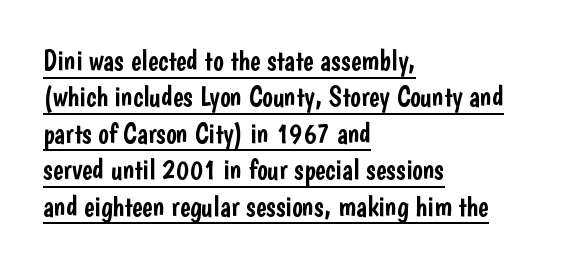
This sample uses an upright cut, with every glyph sitting square on the baseline. The text was rendered using a sans face with plain stroke endings. The tracking reads as untouched default to a designer's eye. A baseline rule has been typeset under these characters. Reading down the block, your eye returns to a fixed left position each line.
